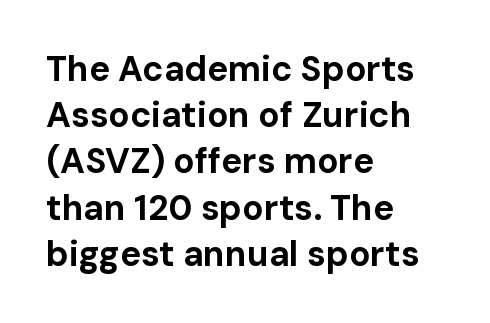
{"serif": "no", "italic": "no", "bold": "yes", "weight": "bold", "width": "normal", "stroke_contrast": "low", "x_height": "medium", "monospaced": "no", "underline": "no", "align": "left", "line_spacing": "normal", "line_spacing_ratio": 1.32, "letter_spacing": "normal", "letter_spacing_em": 0.0, "glyph_px": 35}
